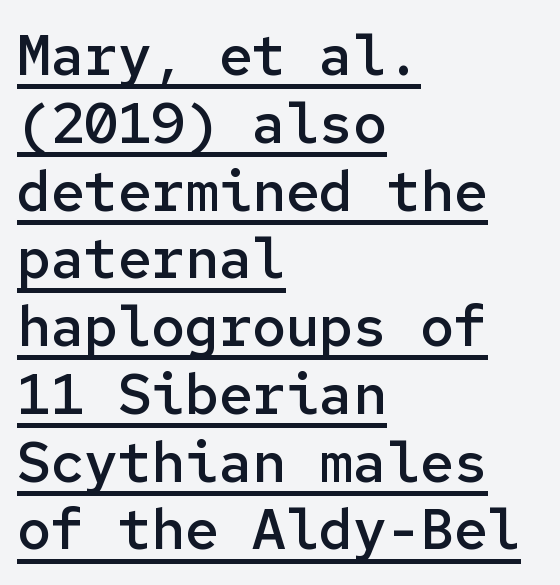
Rendered with straight, roman letterforms. Do the characters align in a grid? Yes, the font is monospaced. Does a line run under the words? Yes, clearly. Default kerning and tracking; the words read as compact shapes.
